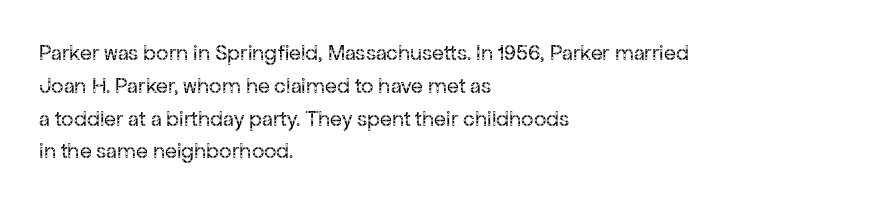
The image shows 22 px text type, upright; set left-aligned, normal line spacing (1.49x), normal letter spacing, not underlined.
